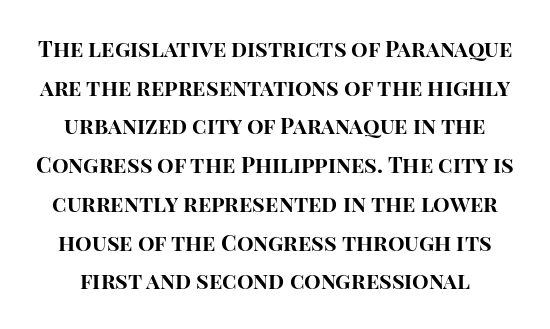
The image shows 22 px bold type, upright; set line spacing 1.76x, normal letter spacing, not underlined.
